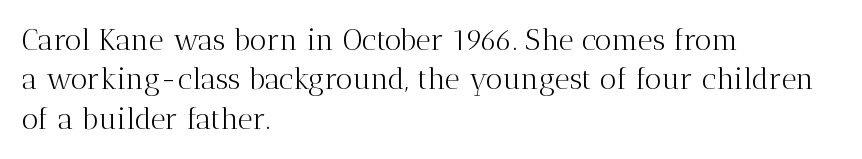
The rendering uses natural spacing where letterforms have individual widths. This rendering leaves character spacing at its baseline value. Counters stay open thanks to moderate or lighter strokes. Each row of text sits above clean, open space.
